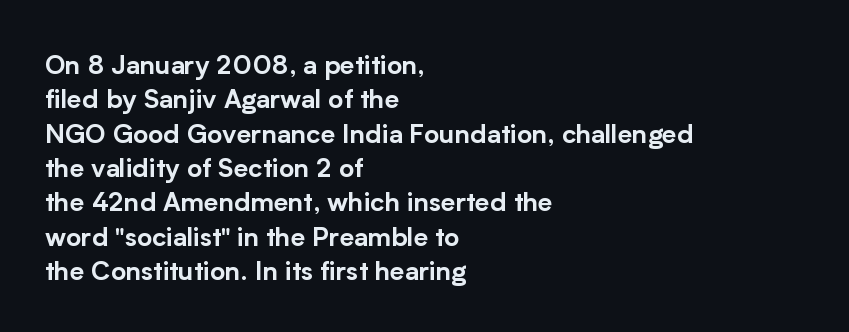
Here the glyphs are tracked normally, forming tight word shapes. Notice how the passage keeps a crisp vertical edge on the left only. A normal amount of white space separates one row of letters from the next. The string is rendered with underlining switched off.
